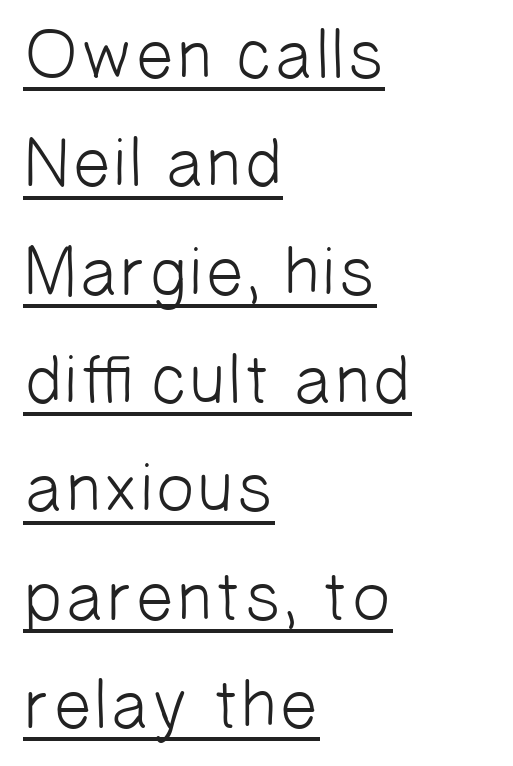
Q: Is the text bold? A: No.
Q: Is the typeface a serif or a sans-serif typeface? A: Sans-serif.
Q: Is the text underlined? A: Yes.
Q: How is the paragraph aligned? A: Left-aligned.
Q: Is the spacing between letters normal or unusually wide? A: Normal.
Q: Is the spacing between lines tight, normal or loose? A: Normal.
Q: Width (condensed, normal, or wide)? A: Normal.
Q: Stroke contrast? A: Low.
Q: x-height? A: Medium.
Q: Monospaced? A: No.
